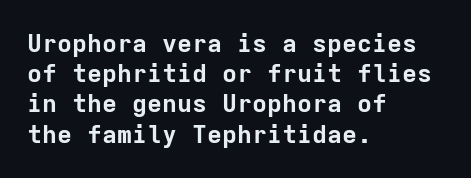
Q: Is the text bold? A: Yes.
Q: Is the text italic (slanted)? A: No, it is upright.
Q: Is the text underlined? A: No.
Q: How is the paragraph aligned? A: Left-aligned.
Q: Is the spacing between letters normal or unusually wide? A: Normal.
